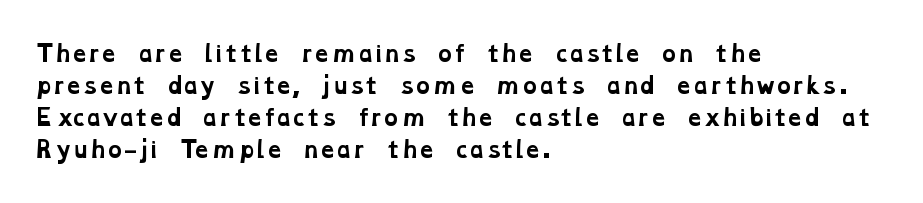
Every row of glyphs begins at an identical x-position on the left. Tracking here is standard; glyphs follow each other at the usual distance. Only glyphs here, with clear space below each row. Summary of vertical rhythm: regular, with standard interline spacing.
